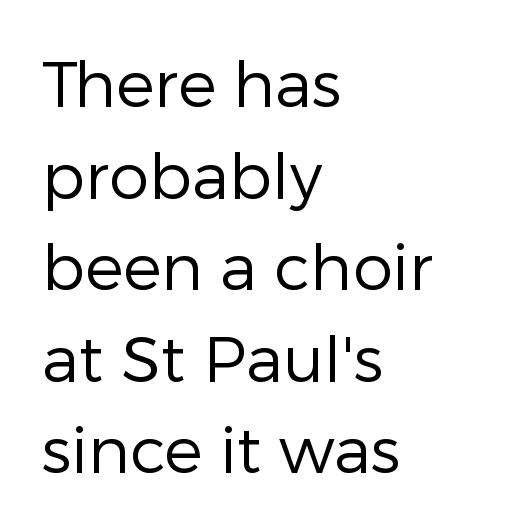
The image shows 64 px regular-weight sans-serif type, upright; set left-aligned, normal line spacing (1.43x), normal letter spacing, not underlined; low stroke contrast and a medium x-height.
